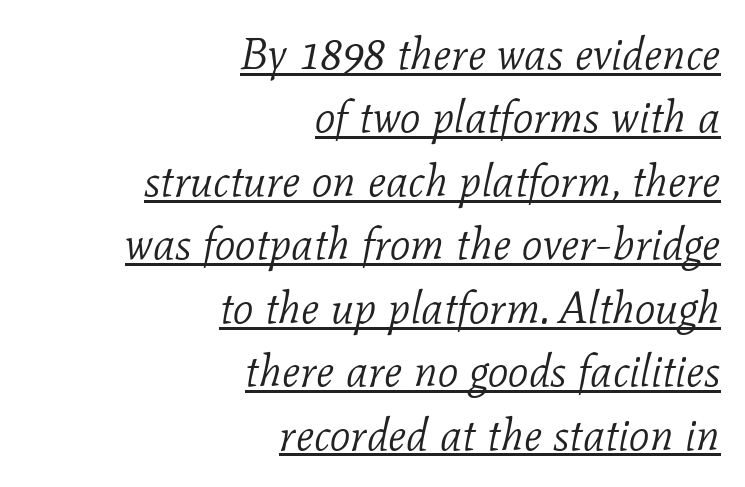
The image shows 45 px light serif type, italic (leaning right); set right-aligned, normal line spacing (1.41x), normal letter spacing, underlined; low stroke contrast and a medium x-height.
